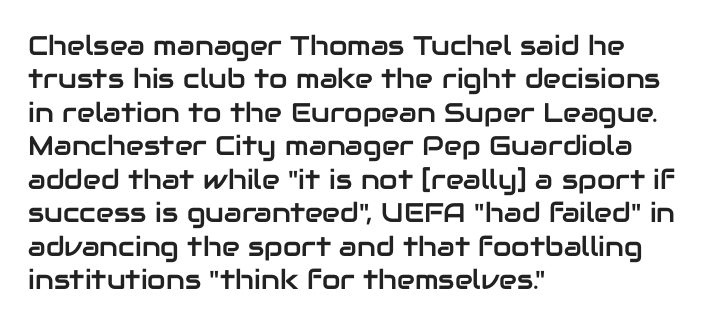
Q: Is the text italic (slanted)? A: No, it is upright.
Q: Is the text underlined? A: No.
Q: How is the paragraph aligned? A: Left-aligned.
Q: Is the spacing between letters normal or unusually wide? A: Normal.
